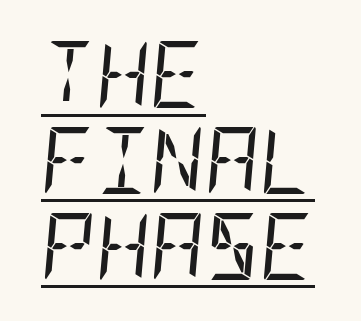
The lines are quadded left. Notice how the stems are inclined rather than vertical — that's the hallmark of italics. Observe the ordinary spacing: letters are neighbours, not strangers. Line spacing here is normal.
